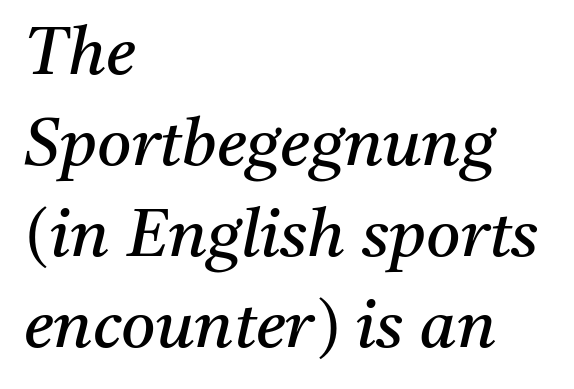
The horizontal fit of the characters is conventional and even. Leading matches the norm, producing a regular column. There's an unmistakable incline to the writing here. Notice how the passage keeps a crisp vertical edge on the left only. The string is rendered with underlining switched off.
